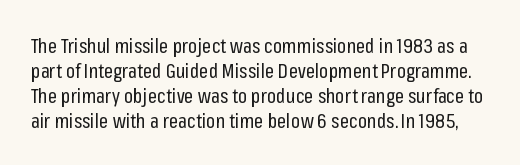
The image shows 20 px text type, upright; set normal line spacing (1.25x), normal letter spacing, not underlined.
